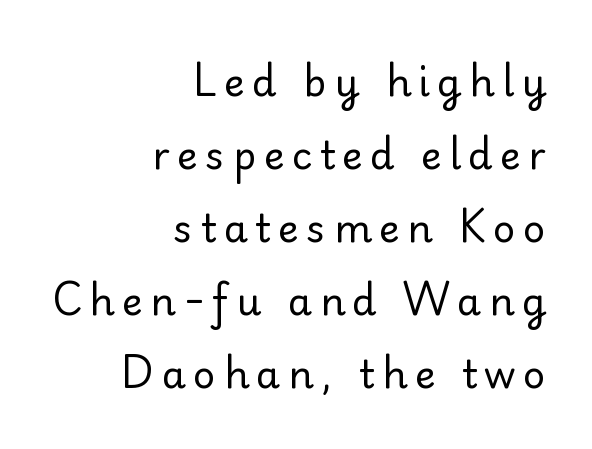
Q: Is the text bold? A: No.
Q: Is the text italic (slanted)? A: No, it is upright.
Q: Is the typeface a serif or a sans-serif typeface? A: Serif.
Q: Is the text underlined? A: No.
Q: How is the paragraph aligned? A: Right-aligned.
Q: Width (condensed, normal, or wide)? A: Normal.
Q: Stroke contrast? A: Low.
Q: x-height? A: Small.
Q: Monospaced? A: No.
